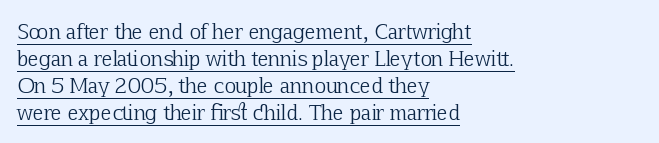
Q: Is the text bold? A: No.
Q: Is the text italic (slanted)? A: No, it is upright.
Q: Is the text underlined? A: Yes.
Q: How is the paragraph aligned? A: Left-aligned.
Q: Is the spacing between letters normal or unusually wide? A: Normal.
Q: Is the spacing between lines tight, normal or loose? A: Normal.
